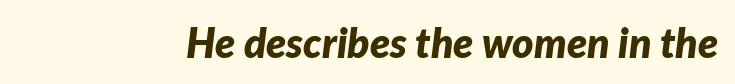
{"italic": "yes", "lean": "right", "slant_degrees": 7, "bold": "yes", "weight": "bold", "width": "normal", "stroke_contrast": "low", "x_height": "medium", "monospaced": "no", "underline": "no", "letter_spacing": "normal", "letter_spacing_em": 0.0, "glyph_px": 41}
